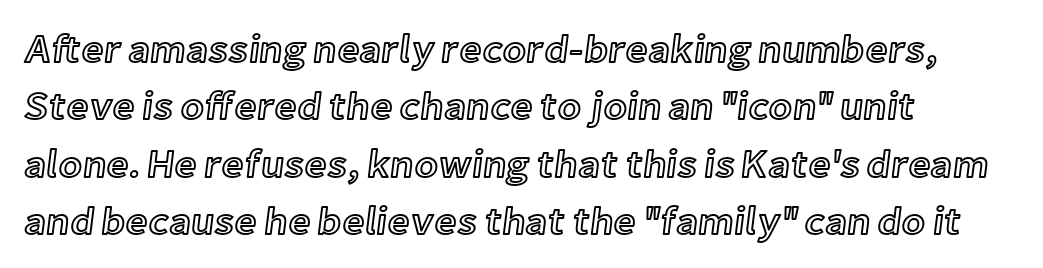
The image shows 39 px text type; set left-aligned, normal line spacing (1.47x), normal letter spacing, not underlined; a medium x-height.
